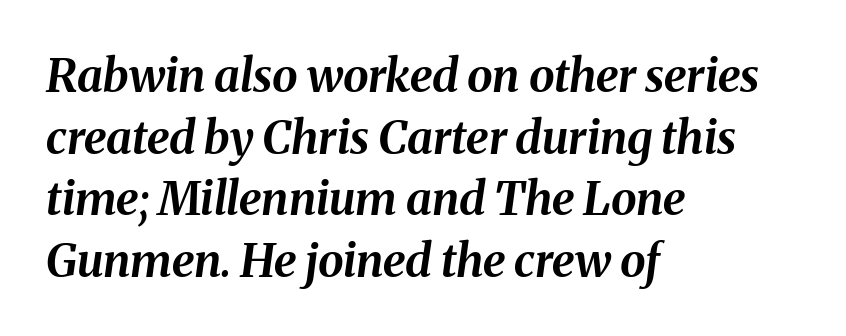
The image shows 46 px bold type, italic (leaning right); set left-aligned, normal line spacing (1.34x), normal letter spacing, not underlined; medium stroke contrast and a medium x-height.
